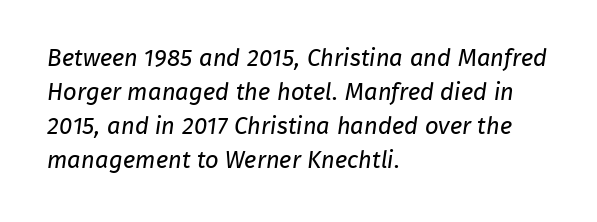
{"bold": "no", "underline": "no", "align": "left", "line_spacing": "normal", "line_spacing_ratio": 1.42, "letter_spacing": "normal", "letter_spacing_em": 0.0, "glyph_px": 24}
